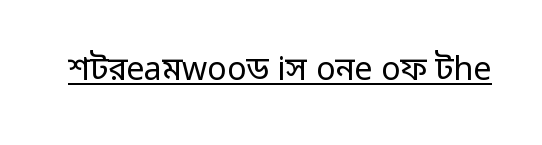
Q: Is the text bold? A: No.
Q: Is the text italic (slanted)? A: No, it is upright.
Q: Is the typeface a serif or a sans-serif typeface? A: Sans-serif.
Q: Is the text underlined? A: Yes.
Q: Is the spacing between letters normal or unusually wide? A: Normal.
Q: Width (condensed, normal, or wide)? A: Normal.
Q: Stroke contrast? A: Low.
Q: x-height? A: Medium.
Q: Monospaced? A: No.
